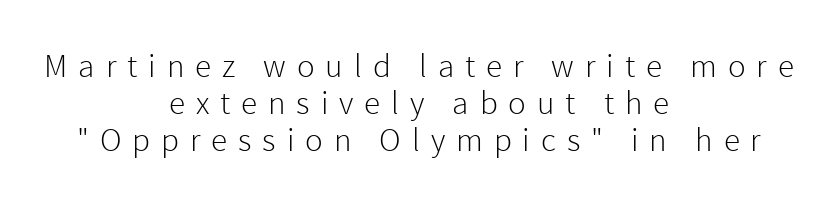
The image shows 33 px light sans-serif type, upright; set centered, tight line spacing (1.12x), unusually wide letter spacing (+0.33 em), not underlined; a medium x-height.
